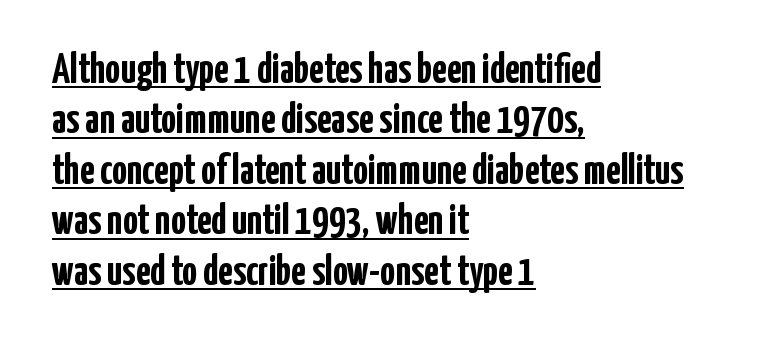
{"serif": "no", "italic": "no", "bold": "yes", "weight": "semibold", "width": "condensed", "stroke_contrast": "low", "x_height": "medium", "monospaced": "no", "underline": "yes", "align": "left", "line_spacing_ratio": 1.2, "letter_spacing": "normal", "letter_spacing_em": 0.0, "glyph_px": 42}
